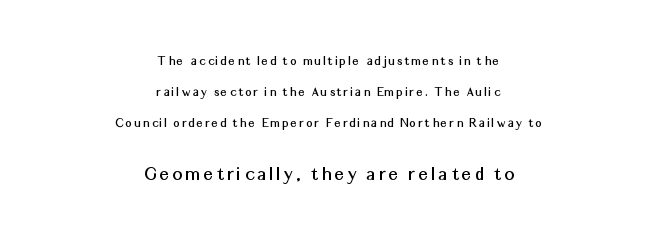
Q: Is the text italic (slanted)? A: No, it is upright.
Q: Is the text underlined? A: No.
Q: How is the paragraph aligned? A: Centered.
Q: Is the spacing between lines tight, normal or loose? A: Loose.
Q: Which block of text is set in a larger size, the first (top) or the second (bottom)? A: The second (bottom) one.
